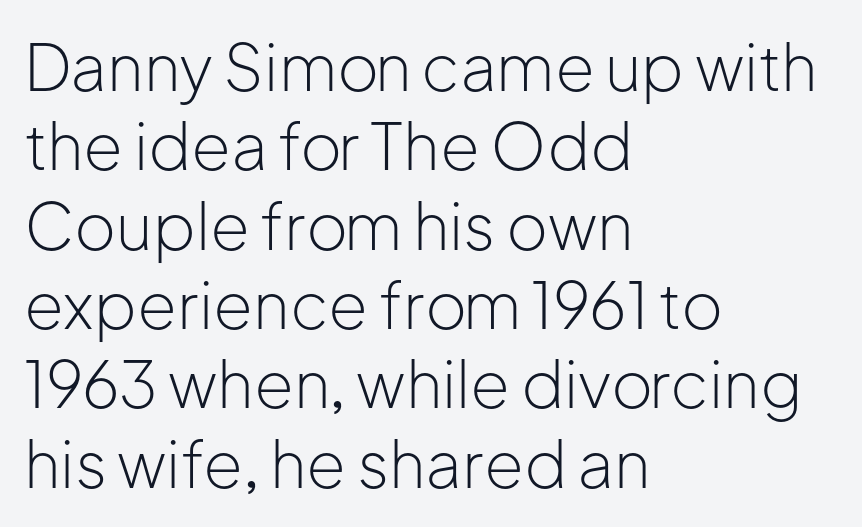
{"serif": "no", "italic": "no", "bold": "no", "weight": "light", "width": "normal", "stroke_contrast": "low", "x_height": "medium", "monospaced": "no", "underline": "no", "align": "left", "line_spacing_ratio": 1.24, "letter_spacing": "normal", "letter_spacing_em": 0.0, "glyph_px": 64}
